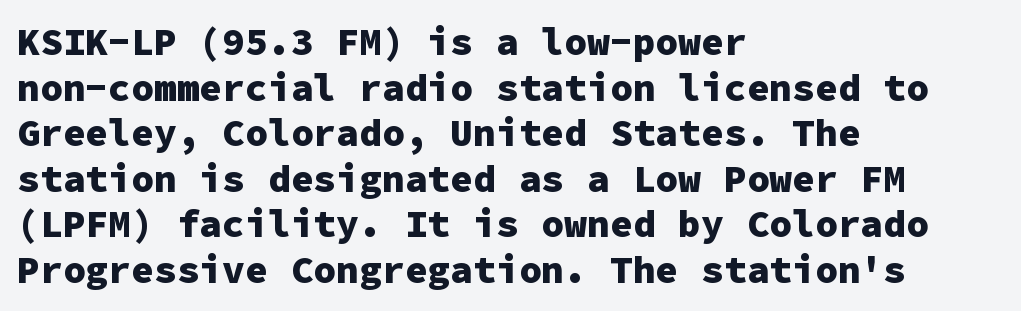
{"serif": "no", "italic": "no", "bold": "yes", "weight": "heavy", "width": "normal", "stroke_contrast": "low", "x_height": "medium", "monospaced": "yes", "underline": "no", "align": "left", "line_spacing_ratio": 1.2, "letter_spacing": "normal", "letter_spacing_em": 0.0, "glyph_px": 38}
